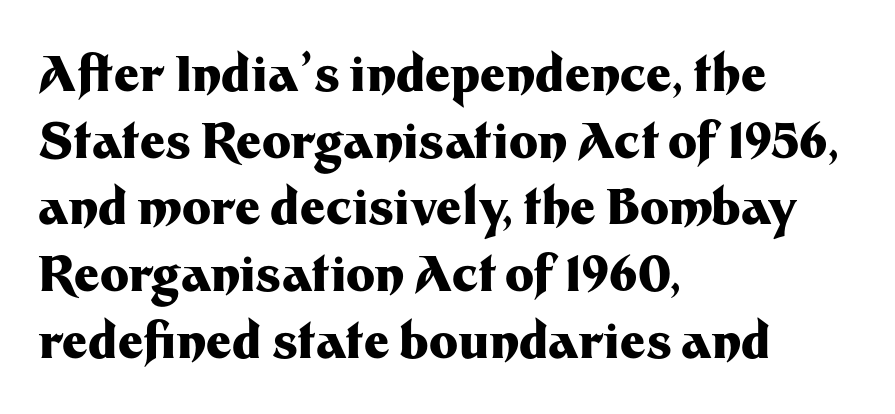
Every character sits straight up, as roman type does. Reading down the block, your eye returns to a fixed left position each line. The rendering uses natural spacing where letterforms have individual widths. Letter spacing: default. Successive baselines arrive at the customary interval.
